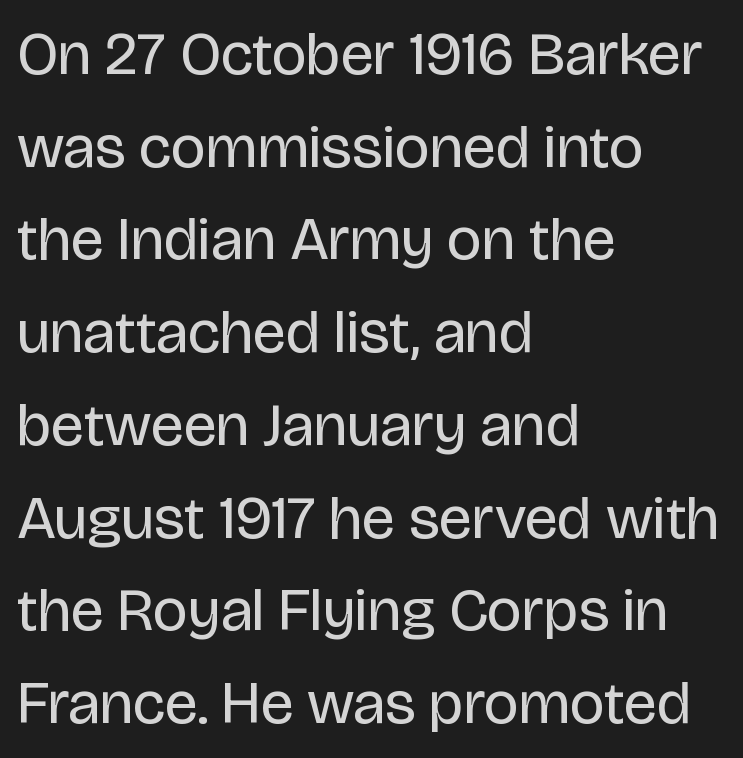
The image shows 61 px regular-weight sans-serif type, upright; set left-aligned, normal line spacing (1.52x), normal letter spacing, not underlined; low stroke contrast and a large x-height.
